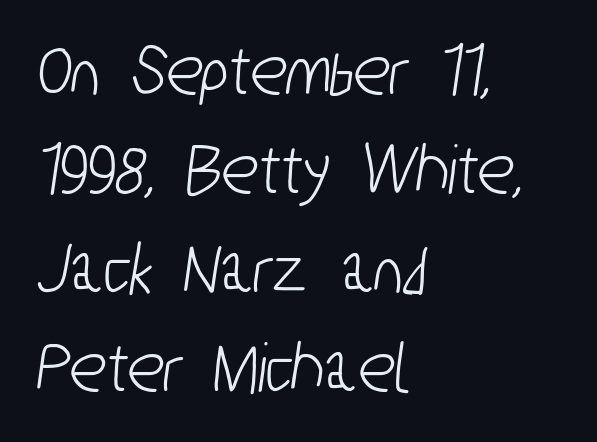
Tracking here is standard; glyphs follow each other at the usual distance. In CSS terms this would be text-align: left. No feet cap the strokes, marking this as sans-serif type. Proportional: the letters do not fall into vertical columns.
